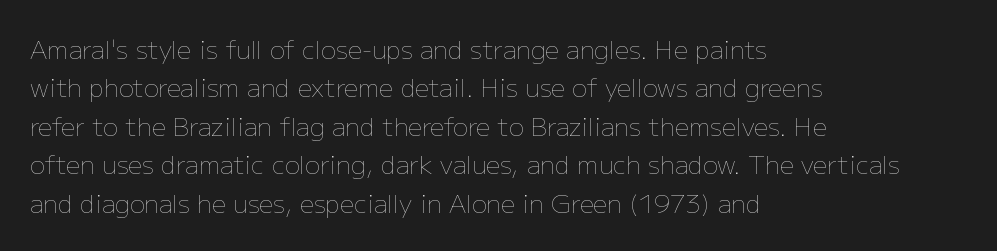
{"italic": "no", "bold": "no", "underline": "no", "align": "left", "line_spacing": "normal", "line_spacing_ratio": 1.54, "letter_spacing": "normal", "letter_spacing_em": 0.0, "glyph_px": 25}
